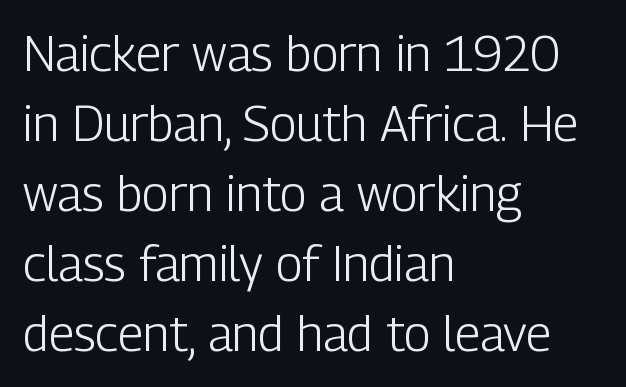
A typesetter would call this proportional, since set widths differ per character. Ascenders rise straight up at ninety degrees. The baseline area is clear. The designer went with a sans here, leaving each stem footless. Is there much room between lines? A standard amount, neither cramped nor airy. A typesetter would call this zero additional tracking.
